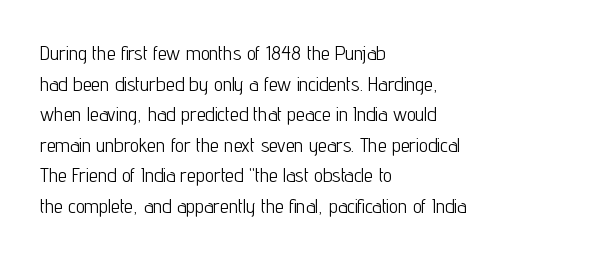
If you drew a line through each stem, it would be perfectly vertical. Students, observe: this is what conventionally led text looks like. Alignment: flush left. Decoration check: the copy has no underline.
